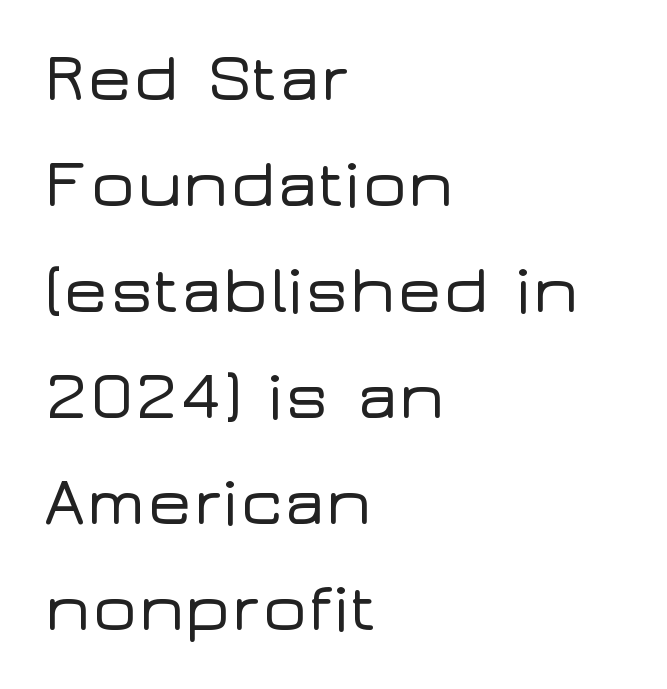
{"serif": "no", "italic": "no", "width": "wide", "stroke_contrast": "low", "x_height": "medium", "monospaced": "no", "underline": "no", "align": "left", "line_spacing": "normal", "line_spacing_ratio": 1.56, "letter_spacing": "normal", "letter_spacing_em": 0.0, "glyph_px": 68}
